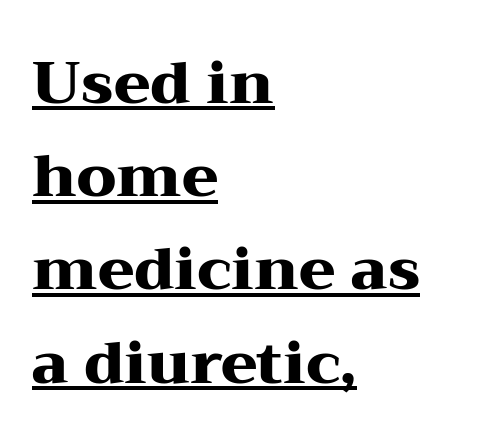
Q: Is the text bold? A: Yes.
Q: Is the text italic (slanted)? A: No, it is upright.
Q: Is the typeface a serif or a sans-serif typeface? A: Serif.
Q: Is the text underlined? A: Yes.
Q: How is the paragraph aligned? A: Left-aligned.
Q: Is the spacing between letters normal or unusually wide? A: Normal.
Q: Is the spacing between lines tight, normal or loose? A: Normal.
Q: Width (condensed, normal, or wide)? A: Wide.
Q: Stroke contrast? A: Medium.
Q: x-height? A: Medium.
Q: Monospaced? A: No.
